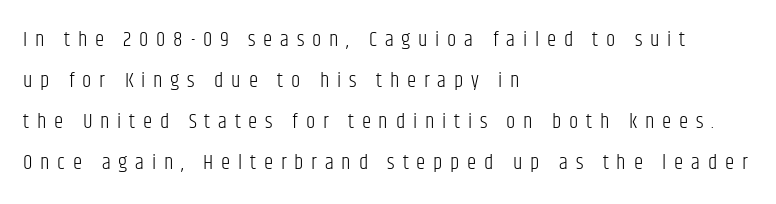
{"italic": "no", "bold": "no", "underline": "no", "align": "left", "line_spacing": "loose", "line_spacing_ratio": 1.96, "letter_spacing": "wide", "letter_spacing_em": 0.37, "glyph_px": 21}
